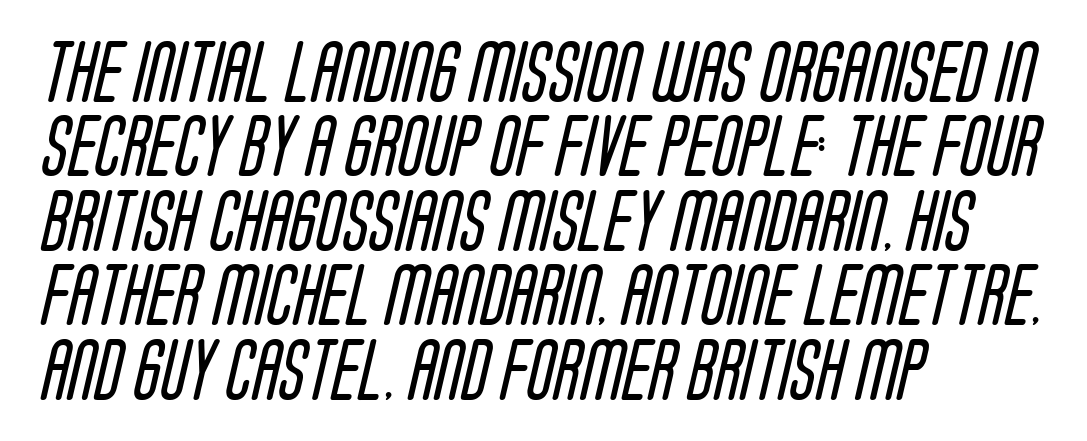
{"serif": "no", "bold": "no", "weight": "regular", "width": "condensed", "stroke_contrast": "low", "x_height": "large", "monospaced": "no", "underline": "no", "align": "left", "line_spacing_ratio": 1.2, "letter_spacing": "normal", "letter_spacing_em": 0.0, "glyph_px": 62}
